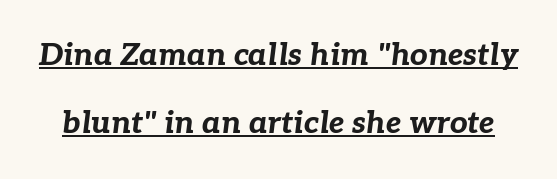
{"italic": "yes", "lean": "right", "slant_degrees": 7, "bold": "yes", "weight": "bold", "width": "normal", "stroke_contrast": "low", "x_height": "medium", "monospaced": "no", "underline": "yes", "line_spacing": "loose", "line_spacing_ratio": 2.19, "letter_spacing": "normal", "letter_spacing_em": 0.0, "glyph_px": 31}
